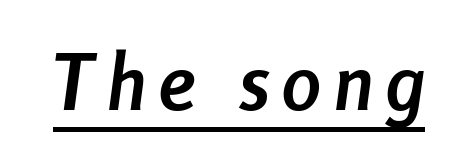
The image shows 78 px semibold, condensed type, italic (leaning right); set underlined; low stroke contrast and a medium x-height.
